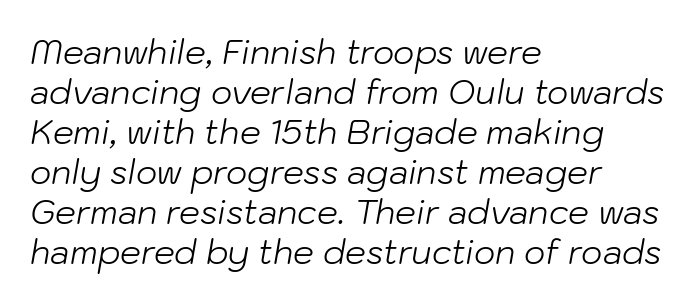
{"italic": "yes", "lean": "right", "slant_degrees": 10, "bold": "no", "weight": "light", "width": "normal", "stroke_contrast": "low", "x_height": "medium", "monospaced": "no", "underline": "no", "align": "left", "line_spacing_ratio": 1.21, "letter_spacing": "normal", "letter_spacing_em": 0.0, "glyph_px": 33}
